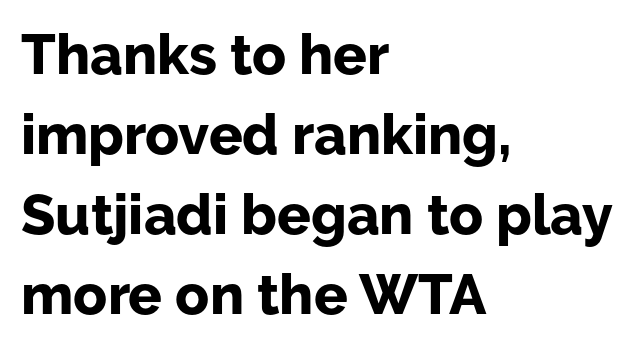
Q: Is the text bold? A: Yes.
Q: Is the text italic (slanted)? A: No, it is upright.
Q: Is the typeface a serif or a sans-serif typeface? A: Sans-serif.
Q: Is the text underlined? A: No.
Q: How is the paragraph aligned? A: Left-aligned.
Q: Is the spacing between letters normal or unusually wide? A: Normal.
Q: Is the spacing between lines tight, normal or loose? A: Normal.
Q: Width (condensed, normal, or wide)? A: Normal.
Q: Stroke contrast? A: Low.
Q: x-height? A: Medium.
Q: Monospaced? A: No.
